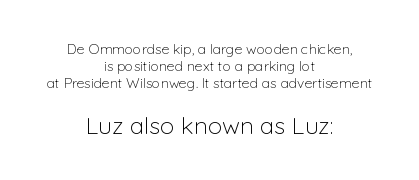
The image shows 24 px text type, upright; set centered, line spacing 1.2x, normal letter spacing, not underlined; the second (bottom) block is 1.71x larger.
